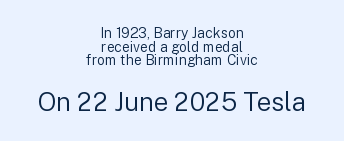
Q: Is the text bold? A: No.
Q: Is the text italic (slanted)? A: No, it is upright.
Q: Is the text underlined? A: No.
Q: How is the paragraph aligned? A: Centered.
Q: Is the spacing between letters normal or unusually wide? A: Normal.
Q: Is the spacing between lines tight, normal or loose? A: Tight.
Q: Which block of text is set in a larger size, the first (top) or the second (bottom)? A: The second (bottom) one.
